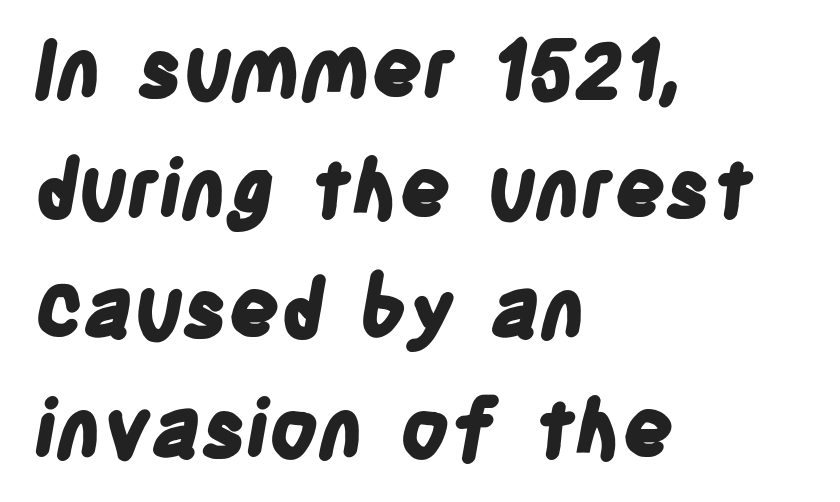
{"serif": "no", "bold": "yes", "weight": "bold", "width": "condensed", "stroke_contrast": "low", "x_height": "large", "monospaced": "no", "underline": "no", "align": "left", "line_spacing": "normal", "line_spacing_ratio": 1.5, "letter_spacing": "normal", "letter_spacing_em": 0.0, "glyph_px": 80}
